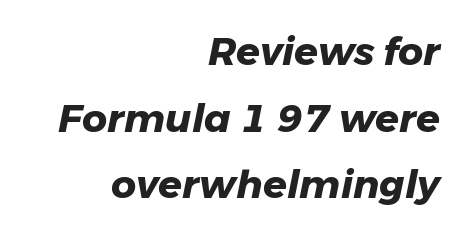
Q: Is the text bold? A: Yes.
Q: Is the text italic (slanted)? A: Yes, it leans right by about 11 degrees.
Q: Is the text underlined? A: No.
Q: How is the paragraph aligned? A: Right-aligned.
Q: Is the spacing between letters normal or unusually wide? A: Normal.
Q: Width (condensed, normal, or wide)? A: Normal.
Q: Stroke contrast? A: Low.
Q: x-height? A: Medium.
Q: Monospaced? A: No.
